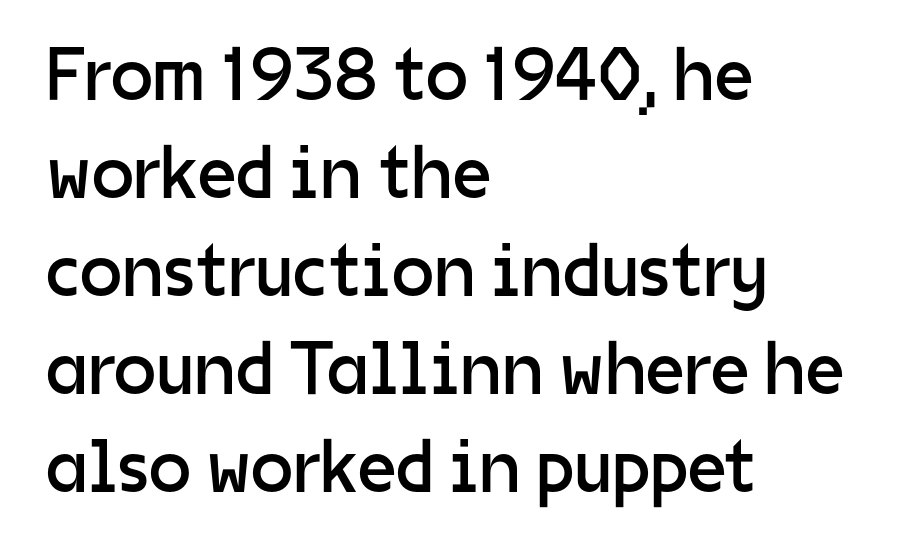
Q: Is the text bold? A: No.
Q: Is the text italic (slanted)? A: No, it is upright.
Q: Is the typeface a serif or a sans-serif typeface? A: Sans-serif.
Q: Is the text underlined? A: No.
Q: How is the paragraph aligned? A: Left-aligned.
Q: Is the spacing between letters normal or unusually wide? A: Normal.
Q: Is the spacing between lines tight, normal or loose? A: Normal.
Q: Width (condensed, normal, or wide)? A: Normal.
Q: Stroke contrast? A: Low.
Q: x-height? A: Medium.
Q: Monospaced? A: No.
